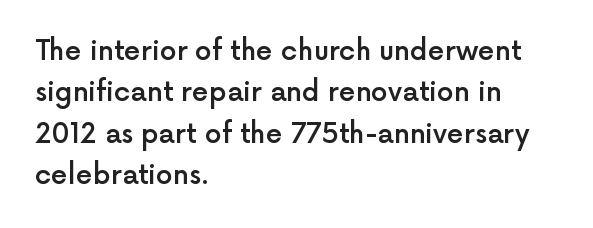
{"italic": "no", "bold": "semi", "underline": "no", "align": "left", "line_spacing": "normal", "line_spacing_ratio": 1.53, "letter_spacing": "normal", "letter_spacing_em": 0.0, "glyph_px": 27}
